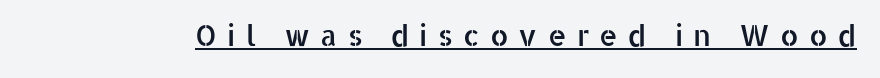
Q: Is the text italic (slanted)? A: No, it is upright.
Q: Is the typeface a serif or a sans-serif typeface? A: Sans-serif.
Q: Is the text underlined? A: Yes.
Q: Is the spacing between letters normal or unusually wide? A: Unusually wide.
Q: Width (condensed, normal, or wide)? A: Normal.
Q: Stroke contrast? A: Low.
Q: x-height? A: Medium.
Q: Monospaced? A: No.
